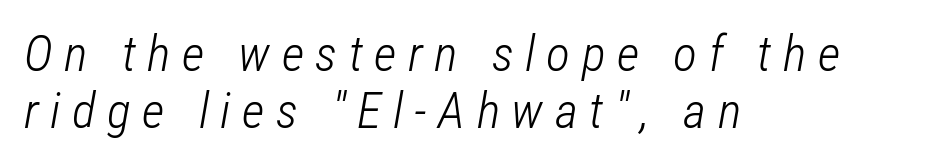
The image shows 50 px light, condensed type, italic (leaning right); set left-aligned, tight line spacing (1.15x), unusually wide letter spacing (+0.23 em), not underlined; low stroke contrast and a medium x-height.
